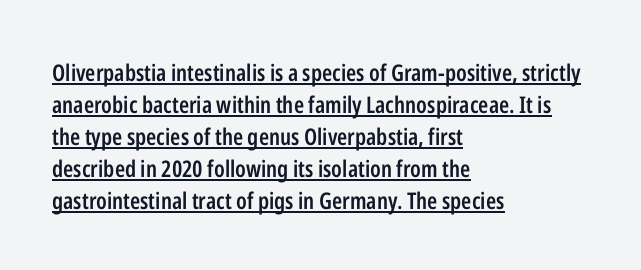
The image shows 23 px text type, upright; set left-aligned, normal line spacing (1.39x), normal letter spacing, underlined.
